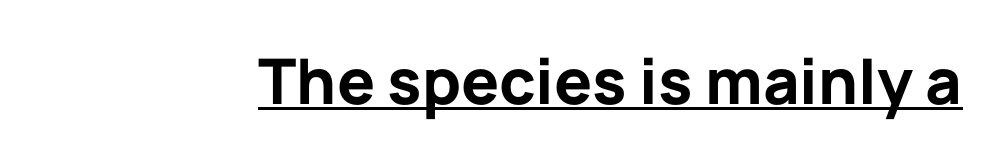
Check the space under the baseline: a stroke is drawn there. Its strokes are broad and dark, the hallmark of bold type. Characters remain perfectly vertical along every line. A typesetter would label this face a sans. You could call the tracking neutral — neither tight nor loose. Is this a fixed-width face? No — the glyphs have proportional, varying widths.
